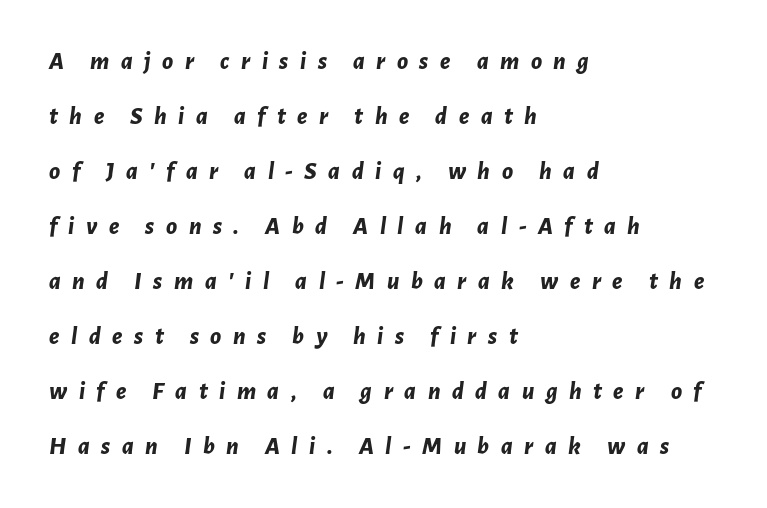
The image shows 25 px bold type, italic (leaning right); set left-aligned, loose line spacing (2.2x), unusually wide letter spacing (+0.46 em), not underlined.
